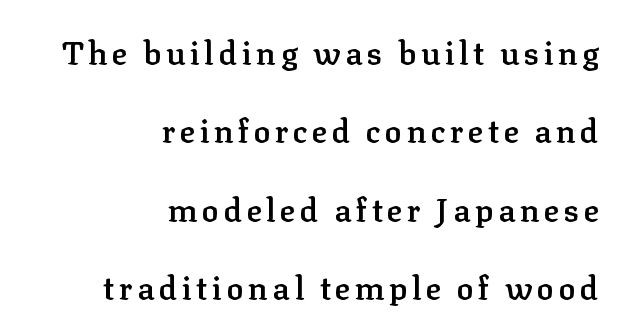
Q: Is the text bold? A: Semi-bold.
Q: Is the text italic (slanted)? A: No, it is upright.
Q: Is the typeface a serif or a sans-serif typeface? A: Serif.
Q: Is the text underlined? A: No.
Q: How is the paragraph aligned? A: Right-aligned.
Q: Is the spacing between lines tight, normal or loose? A: Loose.
Q: Width (condensed, normal, or wide)? A: Normal.
Q: Stroke contrast? A: Low.
Q: x-height? A: Medium.
Q: Monospaced? A: No.
